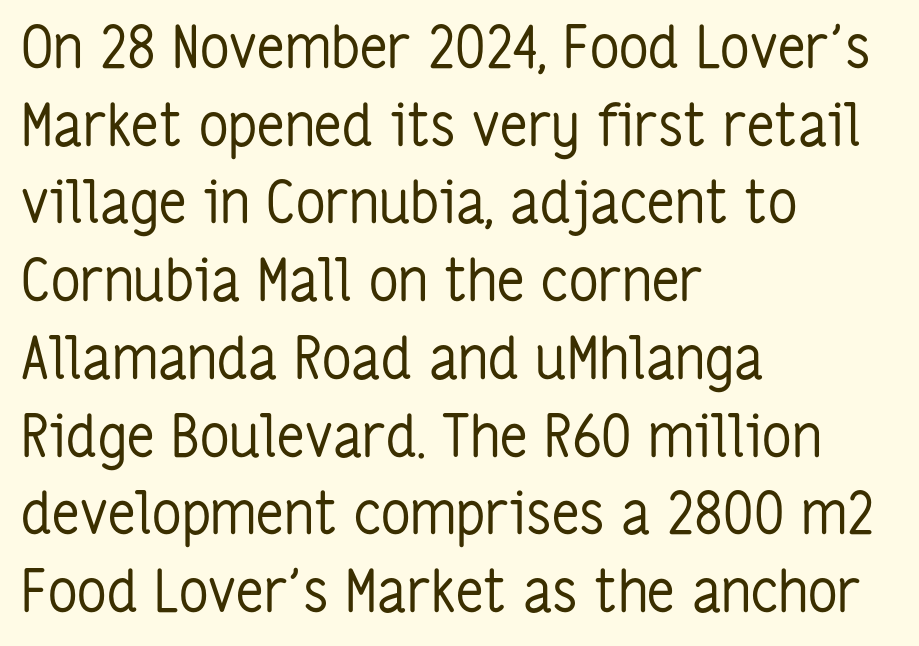
Q: Is the text bold? A: No.
Q: Is the text italic (slanted)? A: No, it is upright.
Q: Is the typeface a serif or a sans-serif typeface? A: Sans-serif.
Q: Is the text underlined? A: No.
Q: How is the paragraph aligned? A: Left-aligned.
Q: Is the spacing between letters normal or unusually wide? A: Normal.
Q: Is the spacing between lines tight, normal or loose? A: Normal.
Q: Width (condensed, normal, or wide)? A: Condensed.
Q: Stroke contrast? A: Low.
Q: x-height? A: Medium.
Q: Monospaced? A: No.
